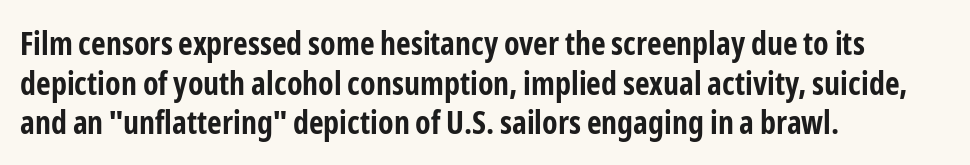
Q: Is the text bold? A: Yes.
Q: Is the text italic (slanted)? A: No, it is upright.
Q: Is the typeface a serif or a sans-serif typeface? A: Sans-serif.
Q: Is the text underlined? A: No.
Q: How is the paragraph aligned? A: Left-aligned.
Q: Is the spacing between letters normal or unusually wide? A: Normal.
Q: Width (condensed, normal, or wide)? A: Condensed.
Q: Stroke contrast? A: Low.
Q: x-height? A: Medium.
Q: Monospaced? A: No.
